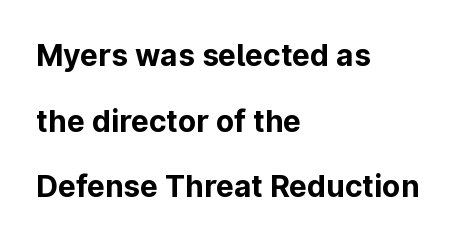
Nobody touched the tracking dial on this one. The characters display no serif detailing; their extremities are plain. The words here are not underlined. Where is the straight margin? On the left. It's the straight-up-and-down kind of type.
